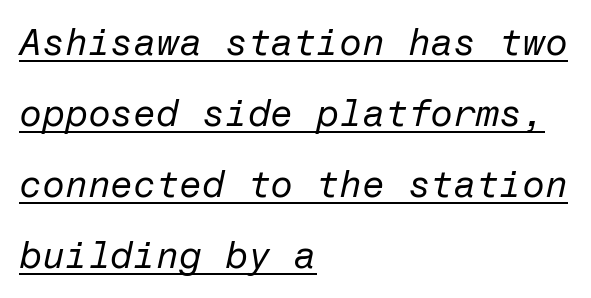
The lines are spread far apart with generous leading. Students, note that the glyphs here touch the page at normal intervals. Each line of the rendering has a horizontal stroke beneath the glyphs. The paragraph shown leans on its left margin. Does the lettering tilt? It does — this is italic. These glyphs show unthickened strokes, regular width or finer.
